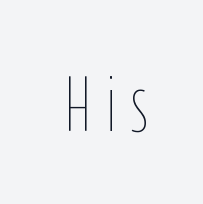
The passage shown is not underscored anywhere. Varying glyph widths throughout — classic text-font behaviour. Notice how the stems are strictly vertical — no italics here. These glyphs show unthickened strokes, regular width or finer. Honestly, the letter spacing is so wide it's the main thing you notice.
